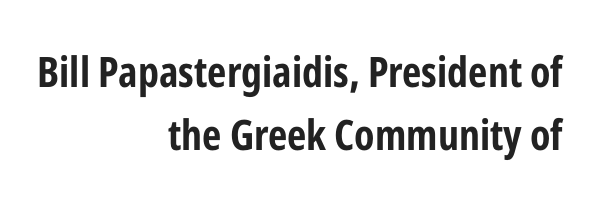
{"serif": "no", "italic": "no", "bold": "yes", "weight": "bold", "width": "condensed", "stroke_contrast": "low", "x_height": "medium", "monospaced": "no", "underline": "no", "align": "right", "line_spacing": "normal", "line_spacing_ratio": 1.49, "letter_spacing": "normal", "letter_spacing_em": 0.0, "glyph_px": 42}
